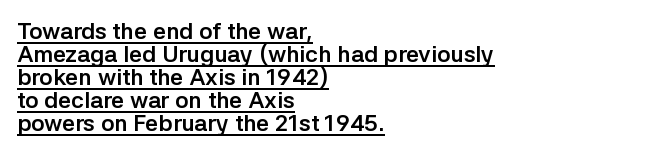
Q: Is the text bold? A: Yes.
Q: Is the text italic (slanted)? A: No, it is upright.
Q: Is the text underlined? A: Yes.
Q: How is the paragraph aligned? A: Left-aligned.
Q: Is the spacing between letters normal or unusually wide? A: Normal.
Q: Is the spacing between lines tight, normal or loose? A: Tight.
